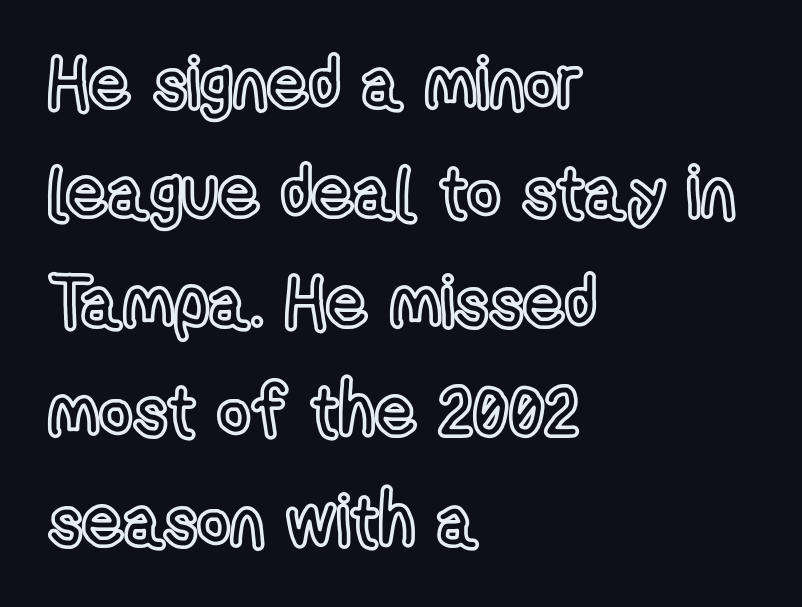
Q: Is the text italic (slanted)? A: No, it is upright.
Q: Is the text underlined? A: No.
Q: How is the paragraph aligned? A: Left-aligned.
Q: Is the spacing between letters normal or unusually wide? A: Normal.
Q: Is the spacing between lines tight, normal or loose? A: Normal.
Q: Width (condensed, normal, or wide)? A: Condensed.
Q: x-height? A: Medium.
Q: Monospaced? A: No.
